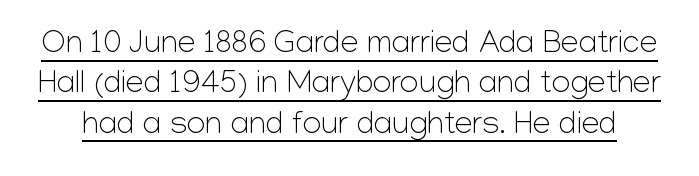
{"serif": "no", "italic": "no", "bold": "no", "weight": "light", "width": "normal", "stroke_contrast": "low", "x_height": "medium", "monospaced": "no", "underline": "yes", "line_spacing": "normal", "line_spacing_ratio": 1.26, "letter_spacing": "normal", "letter_spacing_em": 0.0, "glyph_px": 32}
